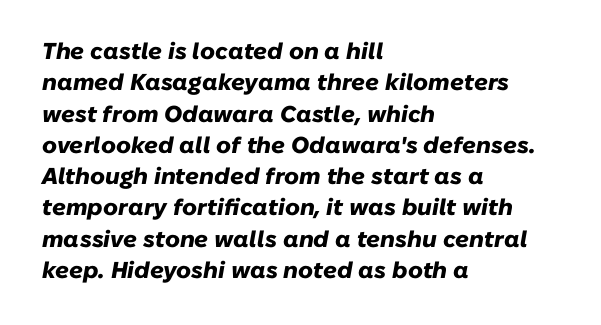
{"italic": "yes", "lean": "right", "slant_degrees": 10, "bold": "yes", "underline": "no", "align": "left", "line_spacing": "normal", "line_spacing_ratio": 1.36, "letter_spacing": "normal", "letter_spacing_em": 0.0, "glyph_px": 23}
